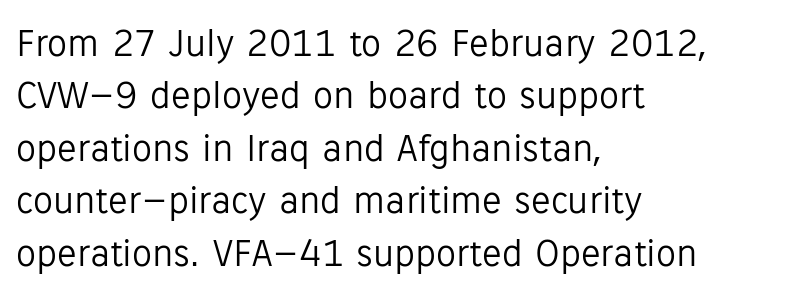
Is the block centered? No — it sits flush against the left margin. Varying glyph widths throughout — classic text-font behaviour. Counters stay open thanks to moderate or lighter strokes. Regular leading. No extra tracking has been applied to these lines.
